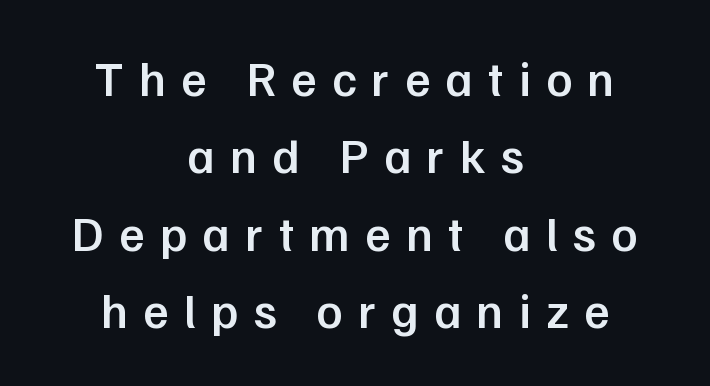
{"serif": "no", "italic": "no", "bold": "semi", "weight": "semibold", "width": "normal", "stroke_contrast": "low", "x_height": "medium", "monospaced": "no", "underline": "no", "align": "center", "line_spacing": "normal", "line_spacing_ratio": 1.58, "letter_spacing": "wide", "letter_spacing_em": 0.31, "glyph_px": 49}
